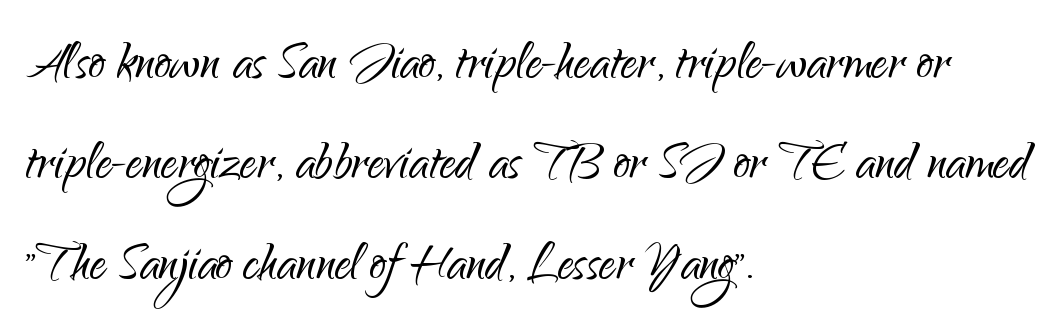
The image shows 66 px light sans-serif type; set left-aligned, normal line spacing (1.52x), normal letter spacing, not underlined; low stroke contrast and a small x-height.
